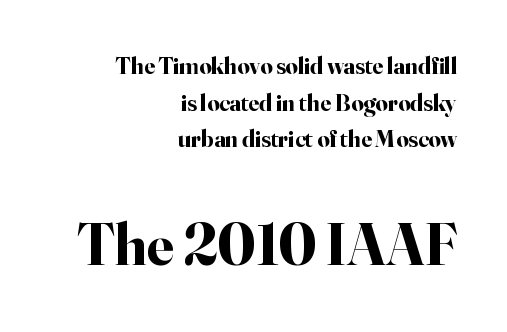
The image shows 59 px bold serif type, upright; set right-aligned, normal line spacing (1.53x), normal letter spacing, not underlined; the second (bottom) block is 2.46x larger; high stroke contrast and a small x-height.
